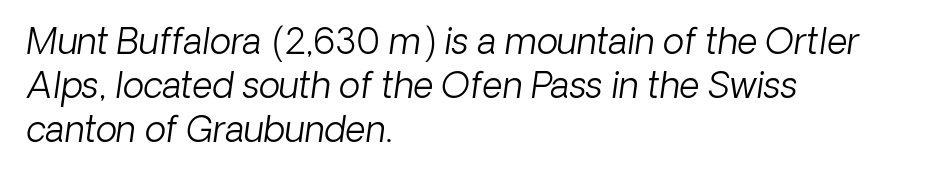
Q: Is the text bold? A: No.
Q: Is the typeface a serif or a sans-serif typeface? A: Sans-serif.
Q: Is the text underlined? A: No.
Q: How is the paragraph aligned? A: Left-aligned.
Q: Is the spacing between letters normal or unusually wide? A: Normal.
Q: Is the spacing between lines tight, normal or loose? A: Normal.
Q: Width (condensed, normal, or wide)? A: Normal.
Q: Stroke contrast? A: Low.
Q: x-height? A: Medium.
Q: Monospaced? A: No.
